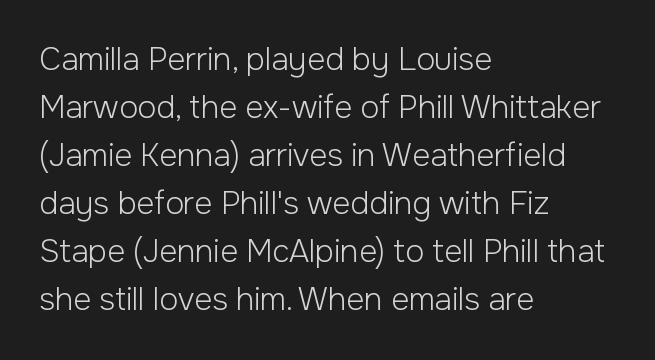
Posture: straight, roman, zero tilt. Is this a heavy cut? Hardly; it is regular or lighter. The passage shown is not underscored anywhere. The rows are spaced the way most documents space them. Spacing verdict: proportional, widths tailored to each character. How are the letters spaced? Ordinarily, with no added tracking.
